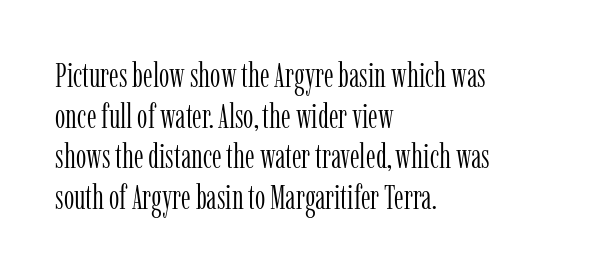
The image shows 33 px light, condensed serif type, upright; set left-aligned, line spacing 1.23x, normal letter spacing, not underlined; low stroke contrast and a medium x-height.
